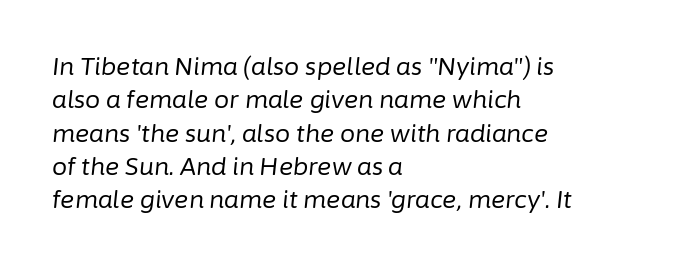
Left-aligned paragraph, ragged on the right. Weight: regular or lighter. Any mark beneath the type? The region is blank. A typesetter would call this zero additional tracking.
